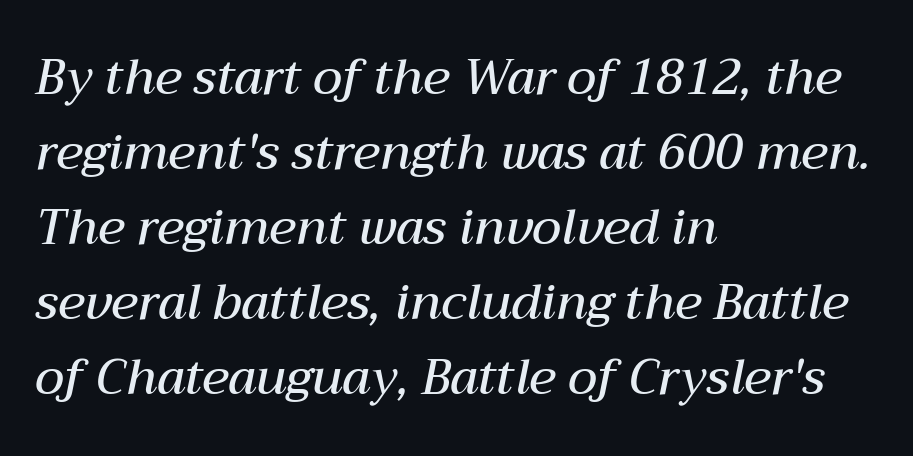
Q: Is the text bold? A: Semi-bold.
Q: Is the text italic (slanted)? A: Yes, it leans right by about 12 degrees.
Q: Is the text underlined? A: No.
Q: How is the paragraph aligned? A: Left-aligned.
Q: Is the spacing between letters normal or unusually wide? A: Normal.
Q: Is the spacing between lines tight, normal or loose? A: Normal.
Q: Width (condensed, normal, or wide)? A: Normal.
Q: Stroke contrast? A: Medium.
Q: x-height? A: Medium.
Q: Monospaced? A: No.
